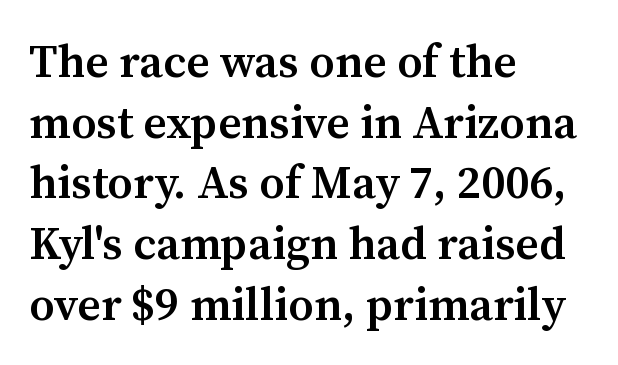
{"serif": "yes", "italic": "no", "bold": "semi", "weight": "semibold", "width": "normal", "stroke_contrast": "medium", "x_height": "medium", "monospaced": "no", "underline": "no", "align": "left", "line_spacing": "normal", "line_spacing_ratio": 1.32, "letter_spacing": "normal", "letter_spacing_em": 0.0, "glyph_px": 46}
